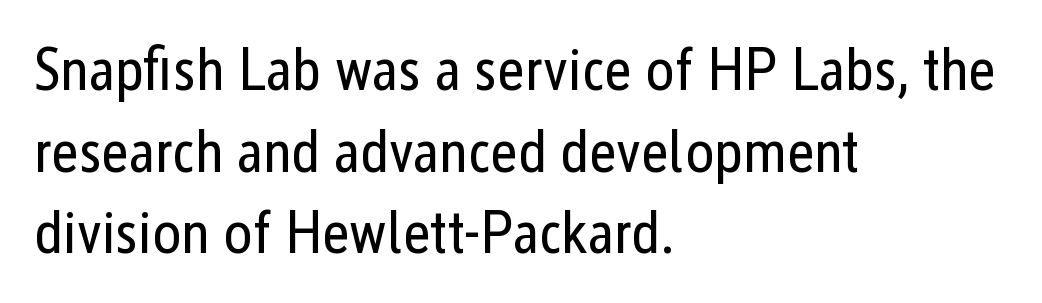
Heft: none added — not bold. Layout note: lines flush left. Summary of vertical rhythm: regular, with standard interline spacing. Between one letter and the next there's only the usual sliver of space.
